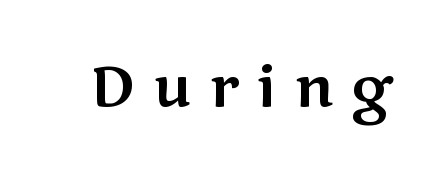
{"serif": "no", "italic": "no", "width": "wide", "stroke_contrast": "medium", "x_height": "medium", "monospaced": "no", "underline": "no", "letter_spacing": "wide", "letter_spacing_em": 0.33, "glyph_px": 56}
